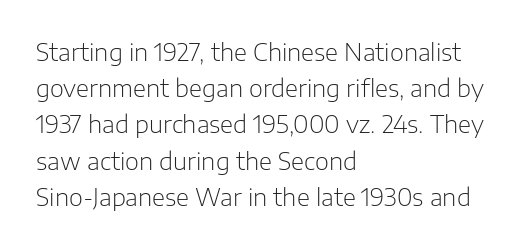
Default kerning and tracking; the words read as compact shapes. Tall strokes in this sample are plumb rather than angled. This rendering uses left alignment, leaving the right contour irregular. Students, observe: this is what conventionally led text looks like. Each stroke keeps to a modest, everyday thickness or less. Honestly, there is no underline to notice here at all.
